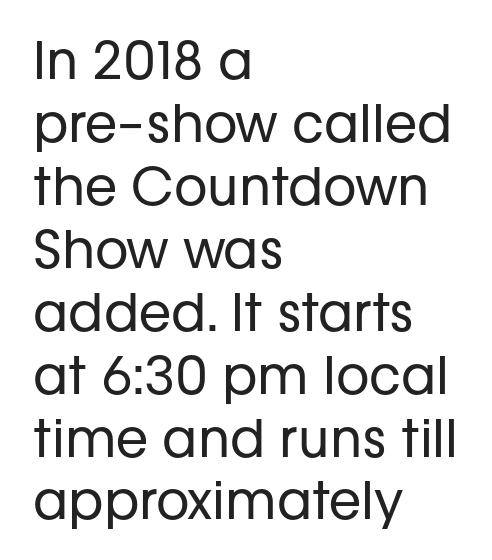
The string is rendered with underlining switched off. It's the straight-up-and-down kind of type. The letters advance in unequal steps, a hallmark of proportional type. Where is the straight margin? On the left. The passage shown is typeset with a sans-serif family. The tracking reads as untouched default to a designer's eye.
